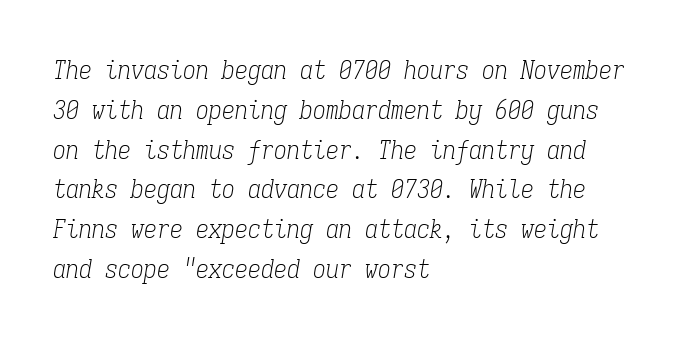
Check the space under the baseline: it is left empty. Style check: oblique. If you measured baseline to baseline, you'd find a middling distance. The lines are quadded left.
